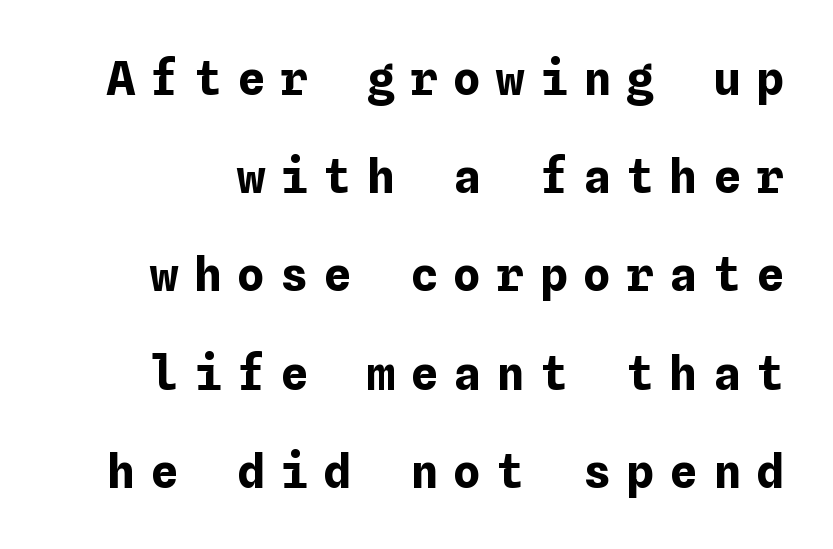
Q: Is the text bold? A: Yes.
Q: Is the text italic (slanted)? A: No, it is upright.
Q: Is the text underlined? A: No.
Q: Is the spacing between letters normal or unusually wide? A: Unusually wide.
Q: Is the spacing between lines tight, normal or loose? A: Loose.
Q: Width (condensed, normal, or wide)? A: Normal.
Q: Stroke contrast? A: Low.
Q: x-height? A: Medium.
